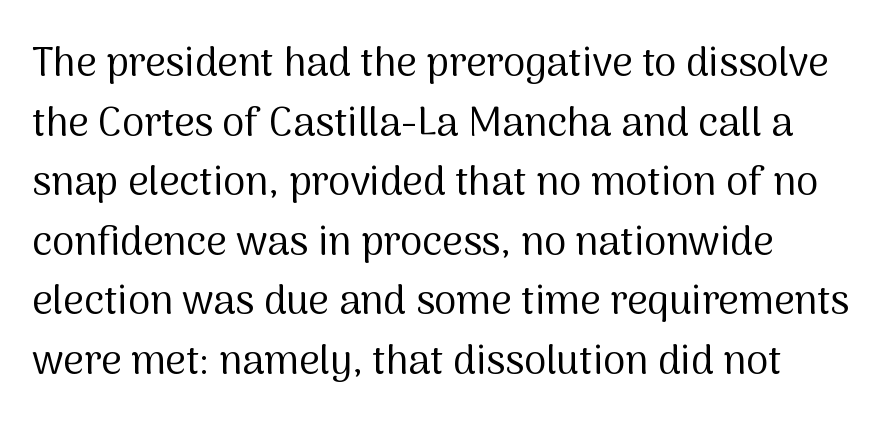
{"serif": "no", "italic": "no", "bold": "no", "weight": "regular", "width": "normal", "stroke_contrast": "medium", "x_height": "medium", "monospaced": "no", "underline": "no", "line_spacing": "normal", "line_spacing_ratio": 1.49, "letter_spacing": "normal", "letter_spacing_em": 0.0, "glyph_px": 40}
